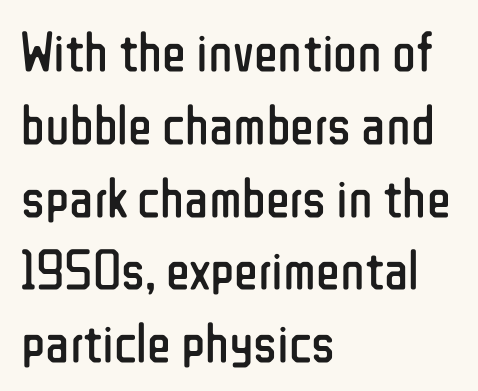
Q: Is the text bold? A: No.
Q: Is the text italic (slanted)? A: No, it is upright.
Q: Is the typeface a serif or a sans-serif typeface? A: Sans-serif.
Q: Is the text underlined? A: No.
Q: How is the paragraph aligned? A: Left-aligned.
Q: Is the spacing between letters normal or unusually wide? A: Normal.
Q: Is the spacing between lines tight, normal or loose? A: Normal.
Q: Width (condensed, normal, or wide)? A: Condensed.
Q: Stroke contrast? A: Low.
Q: x-height? A: Medium.
Q: Monospaced? A: No.
